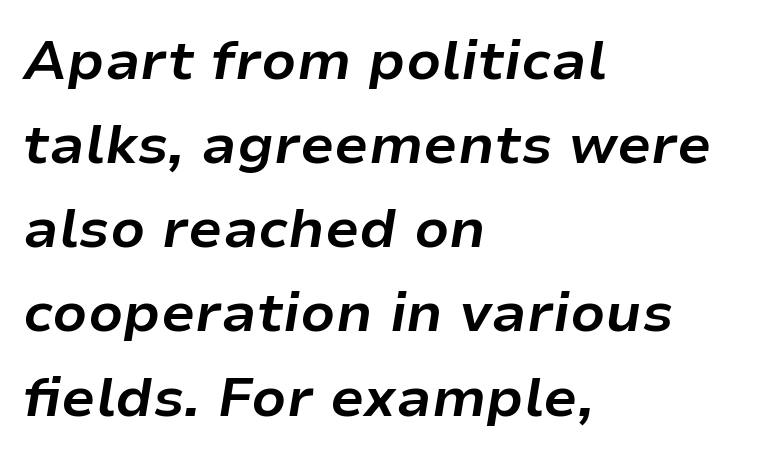
The image shows 55 px bold type, italic (leaning right); set left-aligned, normal line spacing (1.53x), normal letter spacing, not underlined; low stroke contrast and a medium x-height.
